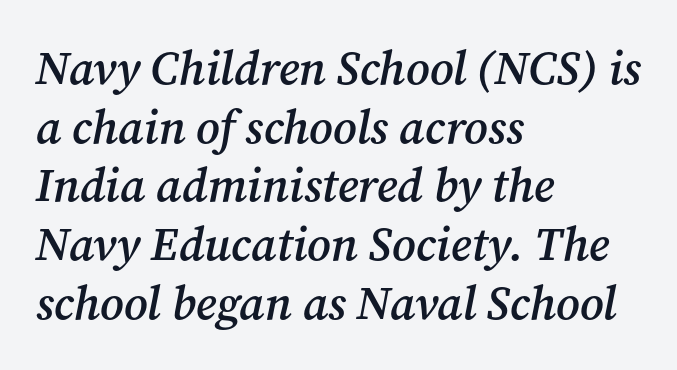
The image shows 47 px semibold serif type, italic (leaning right); set left-aligned, normal line spacing (1.25x), normal letter spacing, not underlined; medium stroke contrast and a medium x-height.
